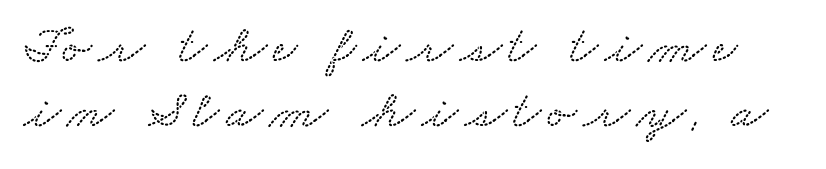
Each letter keeps its own natural width here, so spacing adapts to shape. Typographically, this falls in the serif category. Rule under the text: the space is simply empty.
